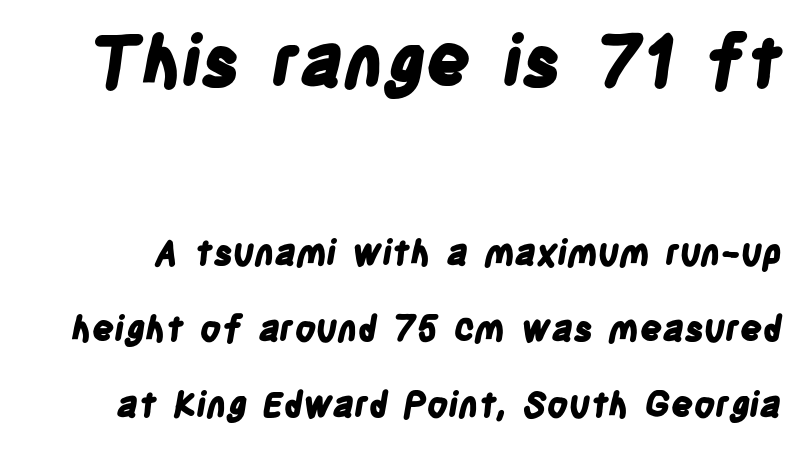
Q: Is the text bold? A: Yes.
Q: Is the typeface a serif or a sans-serif typeface? A: Sans-serif.
Q: Is the text underlined? A: No.
Q: Is the spacing between letters normal or unusually wide? A: Normal.
Q: Is the spacing between lines tight, normal or loose? A: Loose.
Q: Which block of text is set in a larger size, the first (top) or the second (bottom)? A: The first (top) one.
Q: Width (condensed, normal, or wide)? A: Condensed.
Q: Stroke contrast? A: Low.
Q: x-height? A: Large.
Q: Monospaced? A: No.
